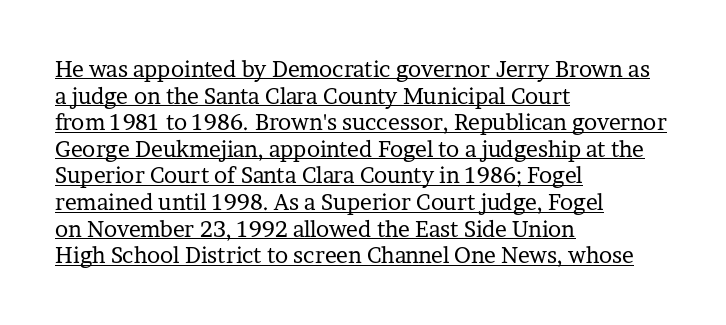
Posture: vertical. Leftover space on each line is placed entirely after the last word. In terms of letterspacing, this is plain default setting. Beneath each row of characters lies a ruled line.
